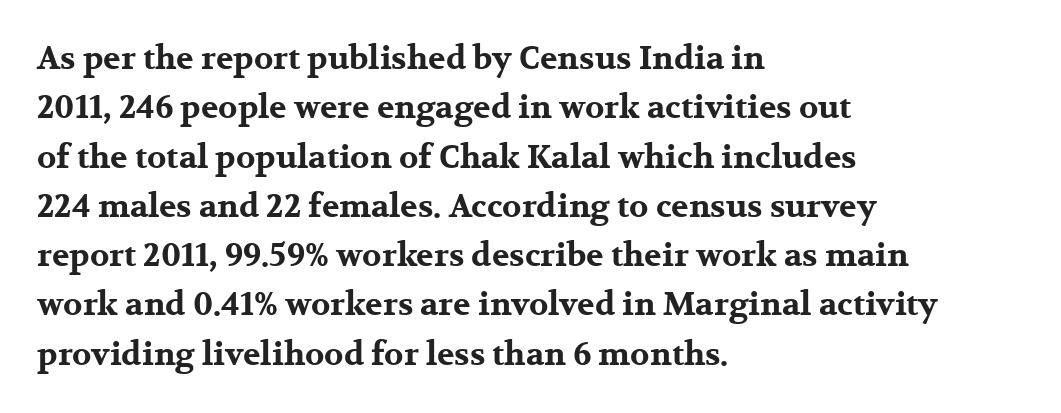
Stroke terminals: seriffed. Nothing unusual about the tracking: characters are spaced as the font intends. Tall strokes in this sample are plumb rather than angled. Decoration check: the copy has no underline. Looks like regular typesetting: each glyph gets only the width it needs. The letters are bold, with thick, heavy strokes.
